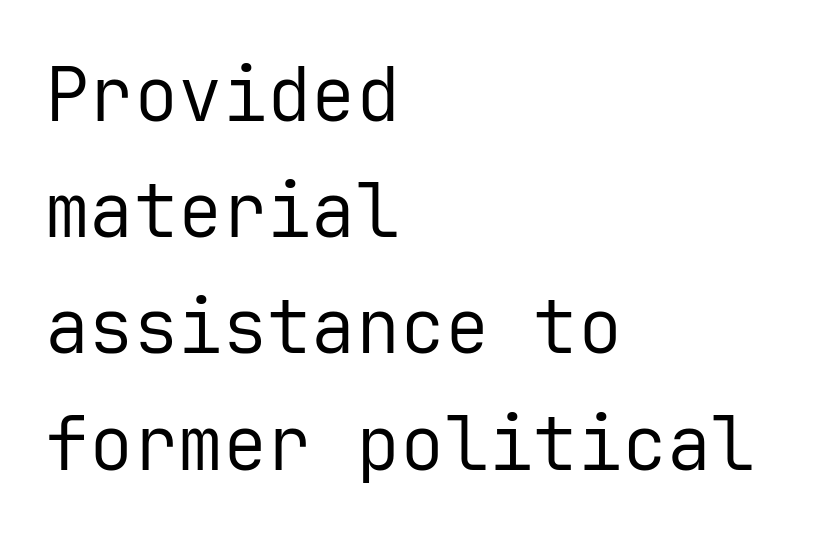
Q: Is the text bold? A: No.
Q: Is the text italic (slanted)? A: No, it is upright.
Q: Is the typeface a serif or a sans-serif typeface? A: Sans-serif.
Q: Is the text underlined? A: No.
Q: How is the paragraph aligned? A: Left-aligned.
Q: Is the spacing between letters normal or unusually wide? A: Normal.
Q: Is the spacing between lines tight, normal or loose? A: Normal.
Q: Width (condensed, normal, or wide)? A: Normal.
Q: Stroke contrast? A: Low.
Q: x-height? A: Medium.
Q: Monospaced? A: Yes.
